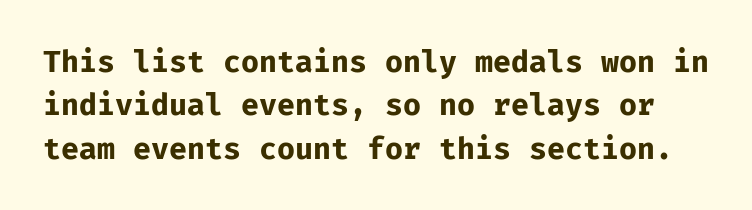
{"serif": "no", "italic": "no", "bold": "yes", "weight": "bold", "width": "normal", "stroke_contrast": "low", "x_height": "medium", "monospaced": "yes", "underline": "no", "line_spacing": "normal", "line_spacing_ratio": 1.45, "letter_spacing": "normal", "letter_spacing_em": 0.0, "glyph_px": 30}
